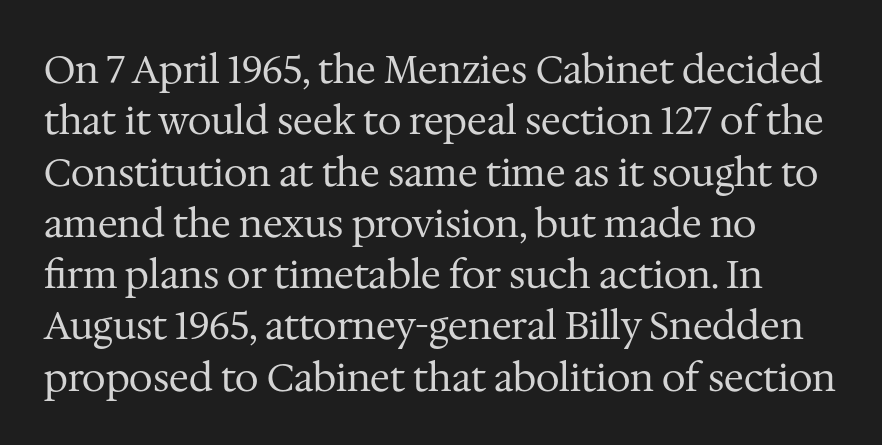
Descenders hang freely into open space. The lettering stays uniformly vertical, giving the passage a roman look. You could not count columns in this text — the font is proportionally spaced. Students, note that the glyphs here touch the page at normal intervals. Horizontal alignment here is leftward, the default for most running prose.
